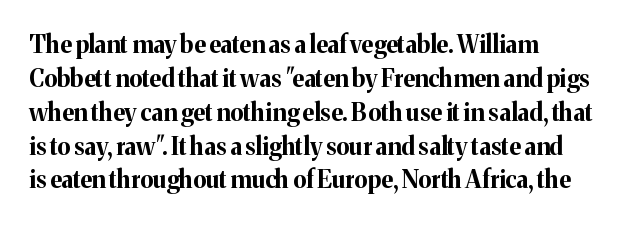
Q: Is the text bold? A: Yes.
Q: Is the text italic (slanted)? A: No, it is upright.
Q: Is the text underlined? A: No.
Q: How is the paragraph aligned? A: Left-aligned.
Q: Is the spacing between letters normal or unusually wide? A: Normal.
Q: Is the spacing between lines tight, normal or loose? A: Normal.
